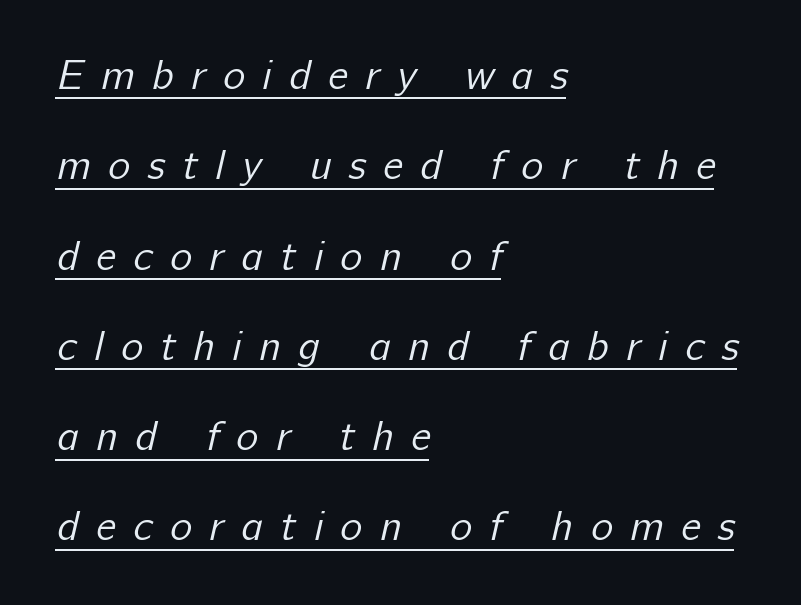
Q: Is the text bold? A: No.
Q: Is the typeface a serif or a sans-serif typeface? A: Sans-serif.
Q: Is the text underlined? A: Yes.
Q: How is the paragraph aligned? A: Left-aligned.
Q: Is the spacing between letters normal or unusually wide? A: Unusually wide.
Q: Is the spacing between lines tight, normal or loose? A: Loose.
Q: Width (condensed, normal, or wide)? A: Normal.
Q: Stroke contrast? A: Low.
Q: x-height? A: Medium.
Q: Monospaced? A: No.
